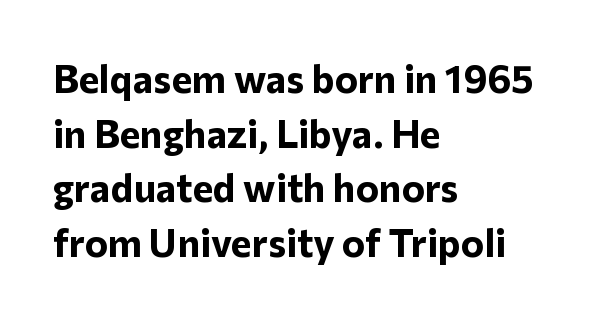
The face used here is proportionally spaced, like ordinary book or web type. The ragged edge is on the right, which tells us the setting is flush left. The rendering uses a moderate line-height, typical for paragraphs. Note: no serifs on the glyphs.
